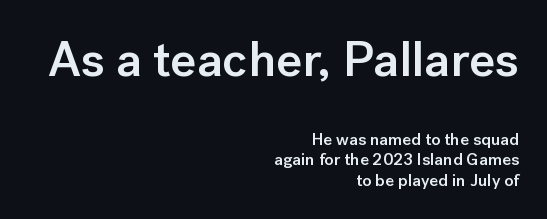
The image shows 50 px semibold sans-serif type, upright; set right-aligned, line spacing 1.2x, normal letter spacing, not underlined; the first (top) block is 2.94x larger; low stroke contrast and a medium x-height.
